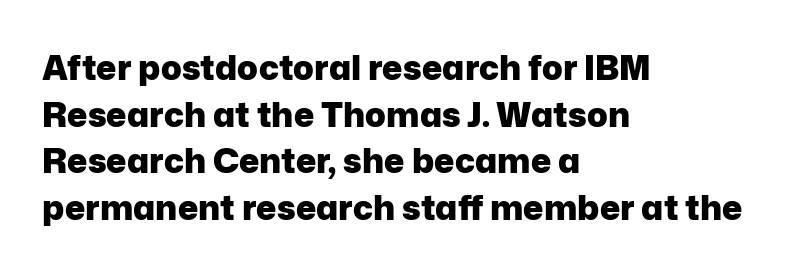
The image shows 34 px heavy sans-serif type, upright; set left-aligned, normal line spacing (1.37x), normal letter spacing, not underlined; low stroke contrast and a medium x-height.
